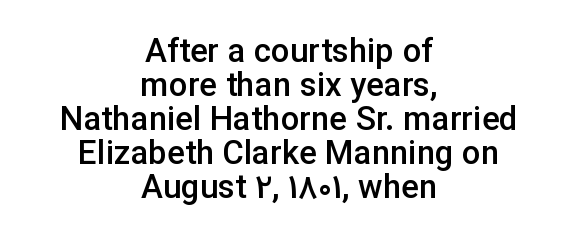
{"serif": "no", "italic": "no", "bold": "semi", "weight": "semibold", "width": "normal", "stroke_contrast": "low", "x_height": "medium", "monospaced": "no", "underline": "no", "align": "center", "line_spacing": "tight", "line_spacing_ratio": 1.03, "letter_spacing": "normal", "letter_spacing_em": 0.0, "glyph_px": 33}
